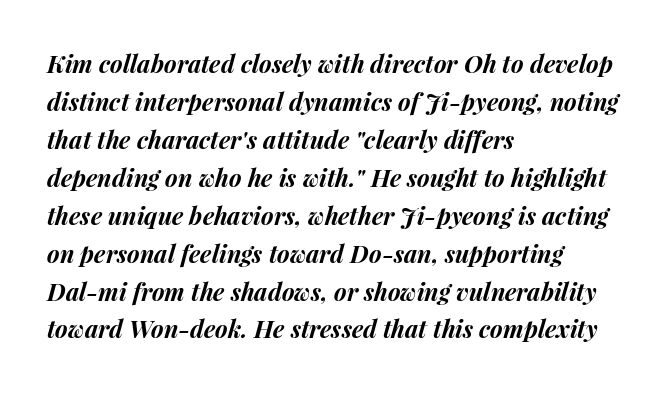
Q: Is the text bold? A: Yes.
Q: Is the text italic (slanted)? A: Yes, it leans right by about 15 degrees.
Q: Is the text underlined? A: No.
Q: How is the paragraph aligned? A: Left-aligned.
Q: Is the spacing between letters normal or unusually wide? A: Normal.
Q: Is the spacing between lines tight, normal or loose? A: Normal.
